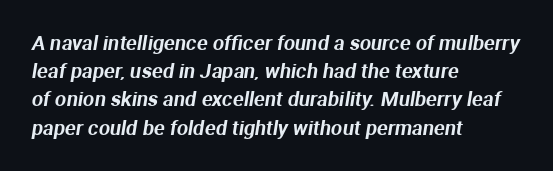
Unmarked baselines from the first word to the last. Words appear dense and cohesive because spacing is normal. Regarding leading, the lines here are spaced in the standard way. Each line starts at the same left margin while the right side varies.
